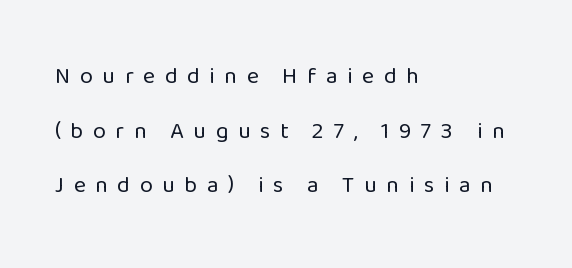
The image shows 23 px text type, upright; set left-aligned, loose line spacing (2.37x), unusually wide letter spacing (+0.42 em), not underlined.
